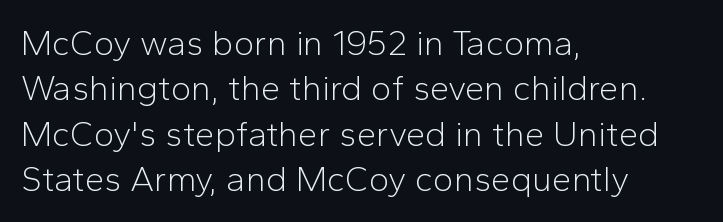
The image shows 35 px light sans-serif type, upright; set left-aligned, normal line spacing (1.3x), normal letter spacing, not underlined; low stroke contrast and a medium x-height.
